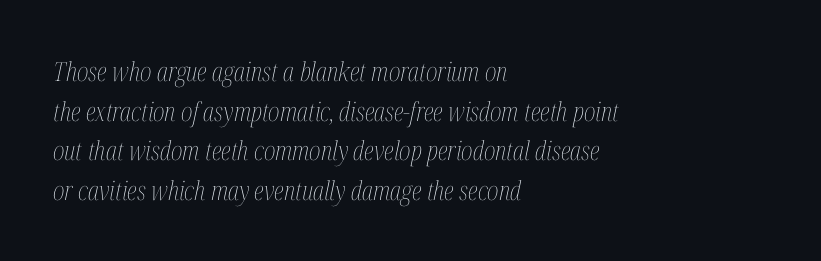
The image shows 26 px text type, italic (leaning right); set left-aligned, normal line spacing (1.52x), normal letter spacing, not underlined.
